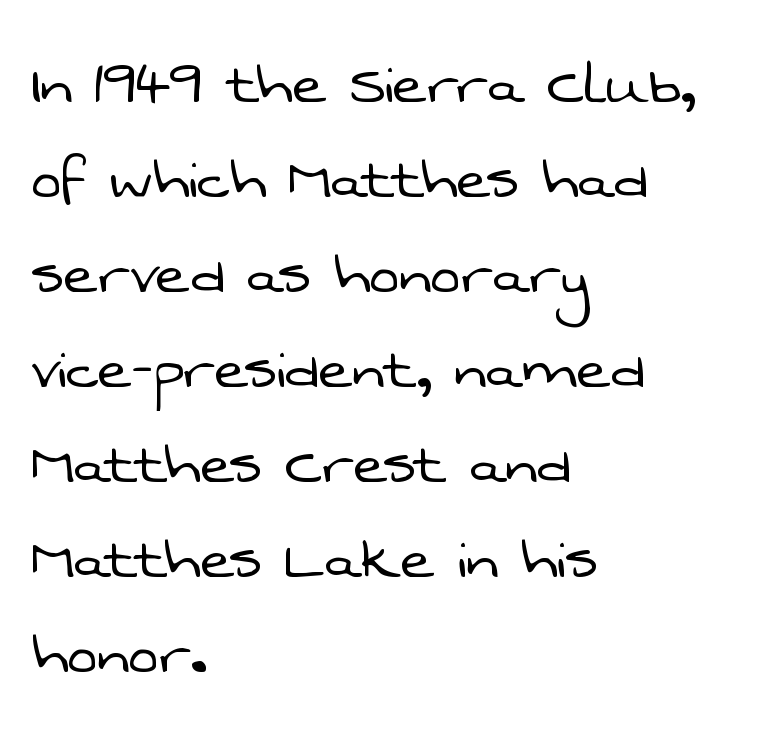
{"serif": "no", "bold": "no", "weight": "light", "width": "normal", "stroke_contrast": "low", "x_height": "medium", "monospaced": "no", "underline": "no", "align": "left", "line_spacing": "normal", "line_spacing_ratio": 1.32, "letter_spacing": "normal", "letter_spacing_em": 0.0, "glyph_px": 72}
